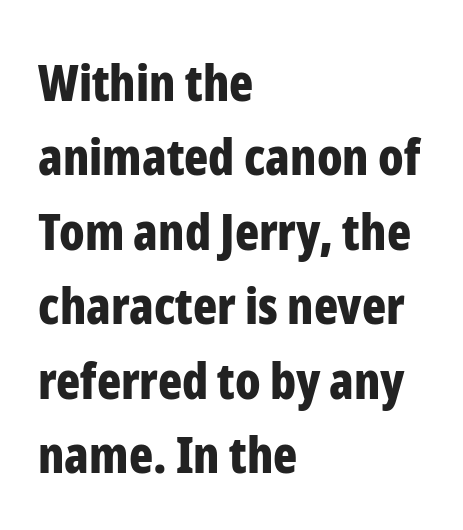
Bare-footed words on every line. Rows of type keep a routine distance in the vertical direction. The letters advance in unequal steps, a hallmark of proportional type. The sample has been set heavy, in full bold. Is the block centered? No — it sits flush against the left margin.
